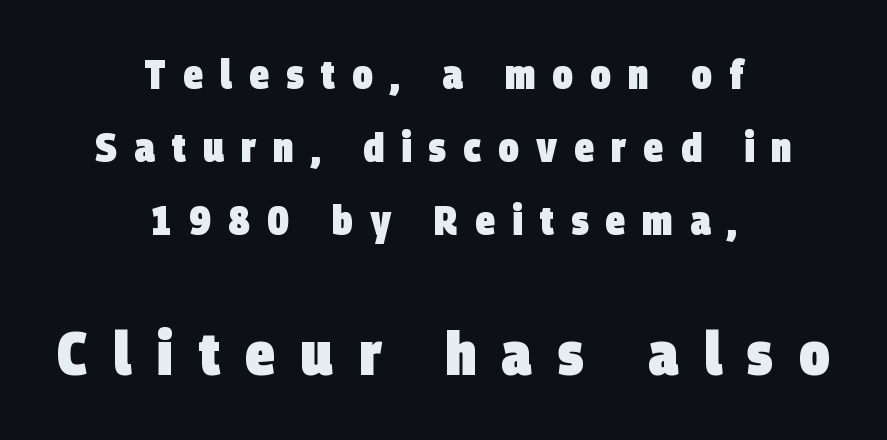
Strong, thick strokes mark this as bold type. Is the lower block the larger one? Yes — the lower block carries the bigger type. Check the space under the baseline: it is left empty. Looks like regular typesetting: each glyph gets only the width it needs. Loose tracking; the words dissolve into strings of separated letters.
